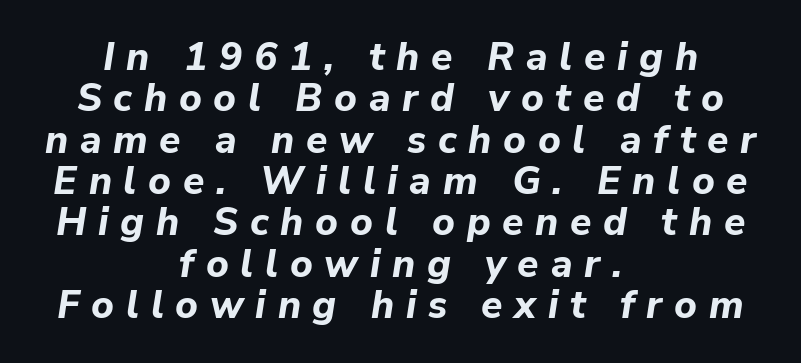
The typesetting leans heavy: a genuine bold. Students, observe: this is what under-led, compact text looks like. Spacing verdict: proportional, widths tailored to each character. One-word summary of the alignment: center.
